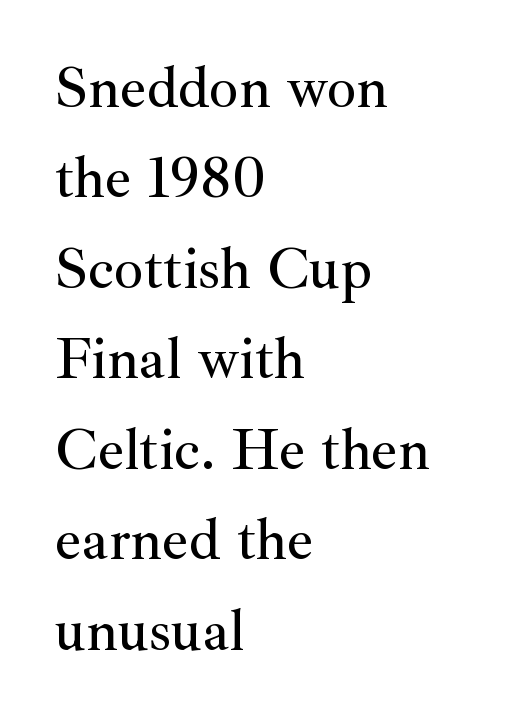
{"serif": "yes", "italic": "no", "width": "normal", "stroke_contrast": "medium", "x_height": "small", "monospaced": "no", "underline": "no", "align": "left", "line_spacing": "normal", "line_spacing_ratio": 1.56, "letter_spacing": "normal", "letter_spacing_em": 0.0, "glyph_px": 58}
